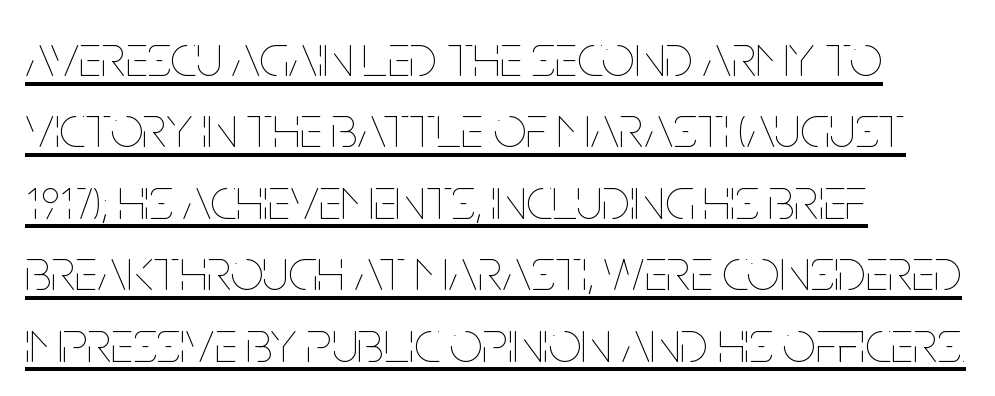
The image shows 59 px thin, condensed type, upright; set left-aligned, line spacing 1.21x, normal letter spacing, underlined; low stroke contrast and a large x-height.
